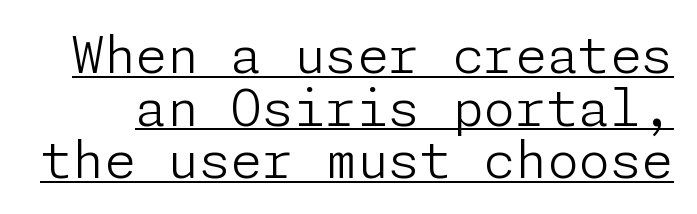
{"serif": "no", "italic": "no", "bold": "no", "weight": "light", "width": "normal", "stroke_contrast": "low", "x_height": "medium", "underline": "yes", "line_spacing": "tight", "line_spacing_ratio": 1.03, "letter_spacing": "normal", "letter_spacing_em": 0.0, "glyph_px": 51}
